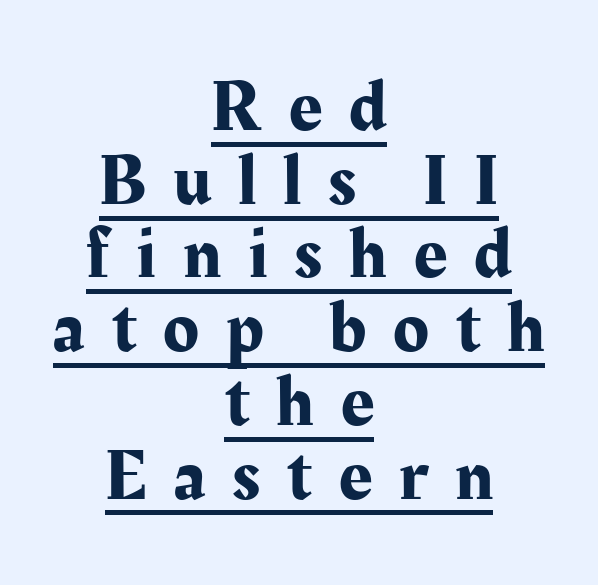
The image shows 73 px serif type, upright; set centered, tight line spacing (1.01x), unusually wide letter spacing (+0.37 em), underlined; medium stroke contrast and a medium x-height.
